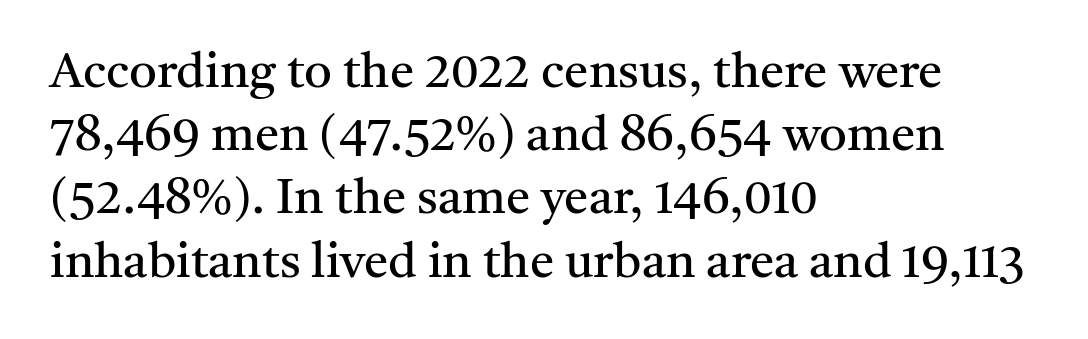
{"serif": "yes", "italic": "no", "bold": "no", "weight": "regular", "width": "normal", "stroke_contrast": "medium", "x_height": "medium", "monospaced": "no", "underline": "no", "align": "left", "line_spacing": "normal", "line_spacing_ratio": 1.29, "letter_spacing": "normal", "letter_spacing_em": 0.0, "glyph_px": 49}
